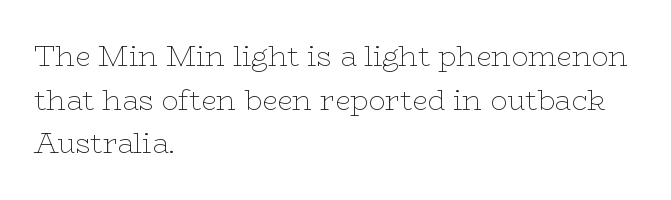
{"serif": "yes", "italic": "no", "bold": "no", "weight": "thin", "width": "wide", "stroke_contrast": "low", "x_height": "medium", "monospaced": "no", "underline": "no", "align": "left", "line_spacing": "normal", "line_spacing_ratio": 1.56, "letter_spacing": "normal", "letter_spacing_em": 0.0, "glyph_px": 28}
